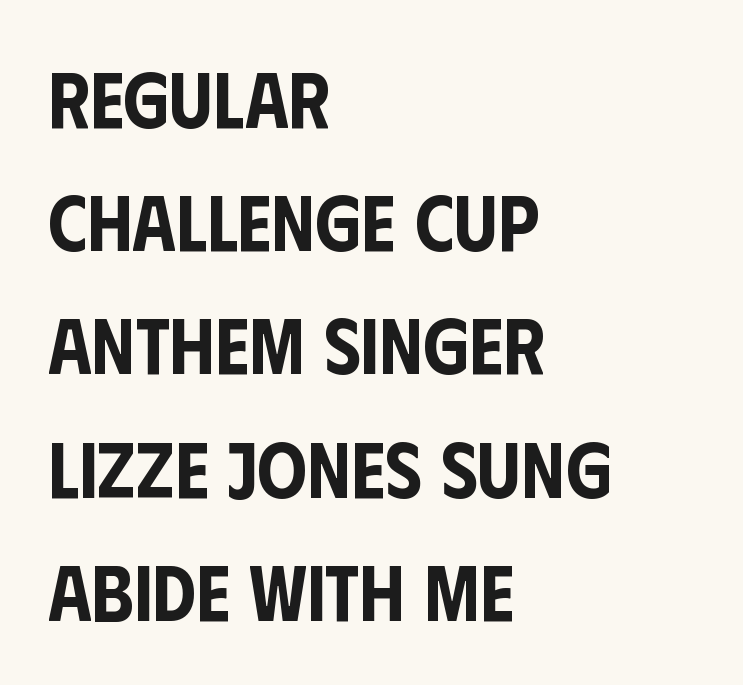
Q: Is the text italic (slanted)? A: No, it is upright.
Q: Is the typeface a serif or a sans-serif typeface? A: Sans-serif.
Q: Is the text underlined? A: No.
Q: How is the paragraph aligned? A: Left-aligned.
Q: Is the spacing between letters normal or unusually wide? A: Normal.
Q: Is the spacing between lines tight, normal or loose? A: Normal.
Q: Width (condensed, normal, or wide)? A: Condensed.
Q: Stroke contrast? A: Low.
Q: x-height? A: Large.
Q: Monospaced? A: No.
